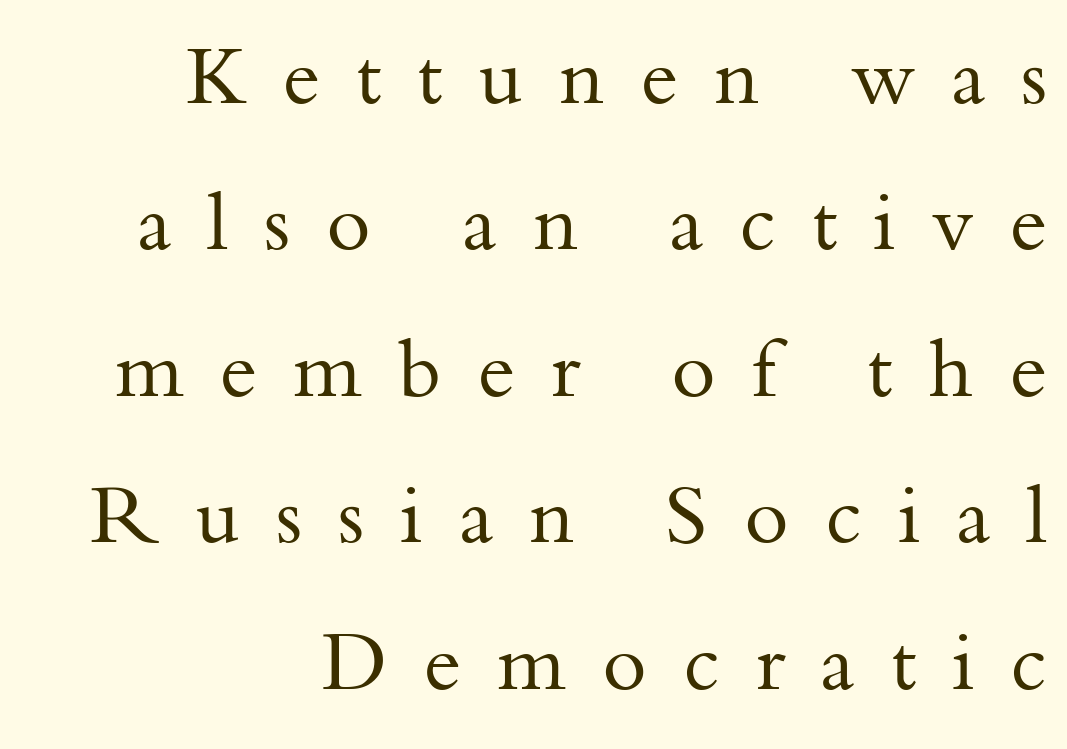
Q: Is the text bold? A: No.
Q: Is the text italic (slanted)? A: No, it is upright.
Q: Is the typeface a serif or a sans-serif typeface? A: Serif.
Q: Is the text underlined? A: No.
Q: How is the paragraph aligned? A: Right-aligned.
Q: Is the spacing between letters normal or unusually wide? A: Unusually wide.
Q: Width (condensed, normal, or wide)? A: Normal.
Q: Stroke contrast? A: Medium.
Q: x-height? A: Small.
Q: Monospaced? A: No.
